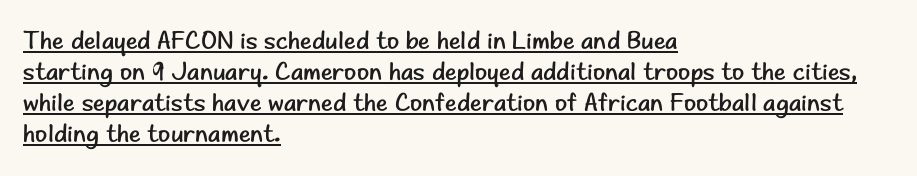
{"italic": "no", "bold": "no", "underline": "yes", "align": "left", "line_spacing_ratio": 1.24, "letter_spacing": "normal", "letter_spacing_em": 0.0, "glyph_px": 25}
